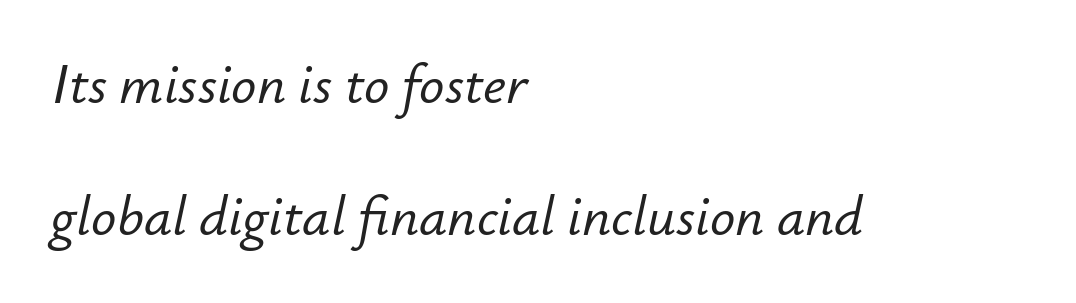
Q: Is the text italic (slanted)? A: Yes, it leans right by about 12 degrees.
Q: Is the text underlined? A: No.
Q: How is the paragraph aligned? A: Left-aligned.
Q: Is the spacing between letters normal or unusually wide? A: Normal.
Q: Is the spacing between lines tight, normal or loose? A: Loose.
Q: Width (condensed, normal, or wide)? A: Normal.
Q: Stroke contrast? A: Low.
Q: x-height? A: Small.
Q: Monospaced? A: No.
